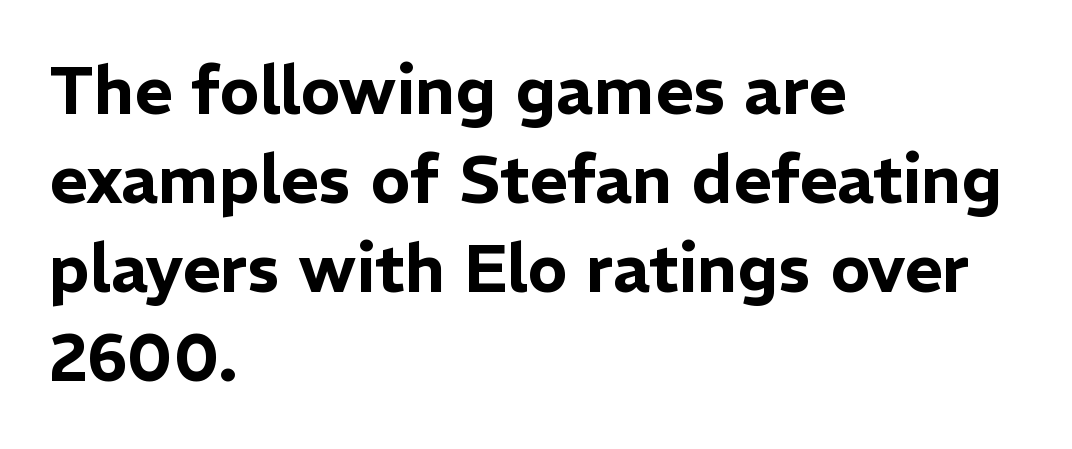
The rendering uses natural spacing where letterforms have individual widths. The passage shown is not underscored anywhere. The designer left line spacing at the default. Note: no serifs on the glyphs. This rendering leaves character spacing at its baseline value. The paragraph has a hard left edge and a soft right edge.
